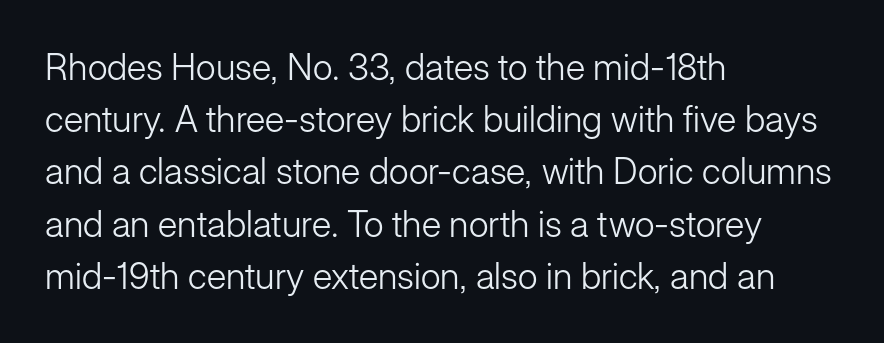
The image shows 36 px light sans-serif type, upright; set left-aligned, normal line spacing (1.45x), normal letter spacing, not underlined; low stroke contrast and a medium x-height.
